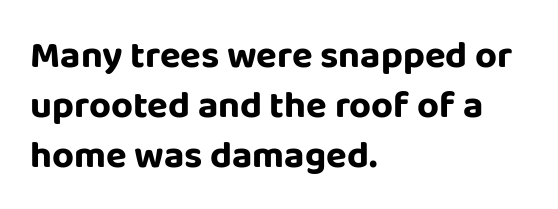
The image shows 38 px sans-serif type, upright; set left-aligned, normal line spacing (1.31x), normal letter spacing, not underlined; low stroke contrast and a large x-height.
